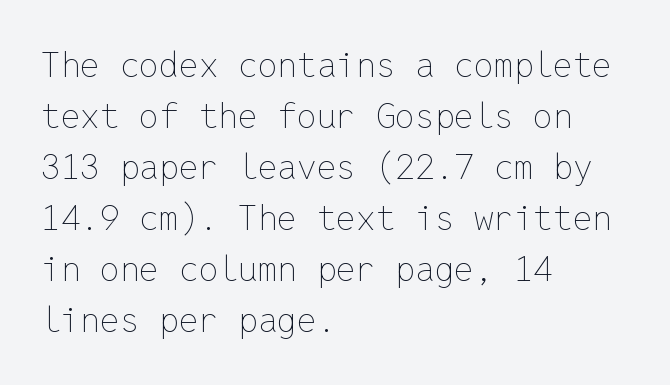
{"italic": "no", "bold": "no", "weight": "thin", "width": "normal", "stroke_contrast": "low", "x_height": "medium", "monospaced": "yes", "underline": "no", "align": "left", "line_spacing": "normal", "line_spacing_ratio": 1.46, "letter_spacing": "normal", "letter_spacing_em": 0.0, "glyph_px": 35}
